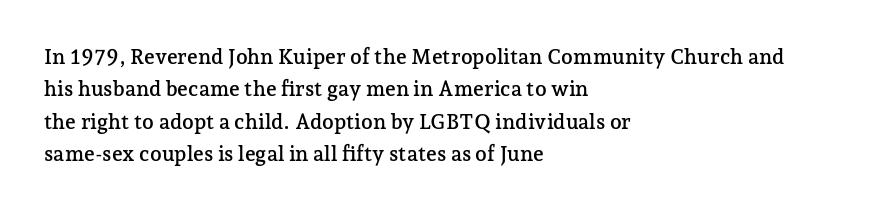
The image shows 21 px text type, upright; set left-aligned, normal line spacing (1.54x), normal letter spacing, not underlined.
